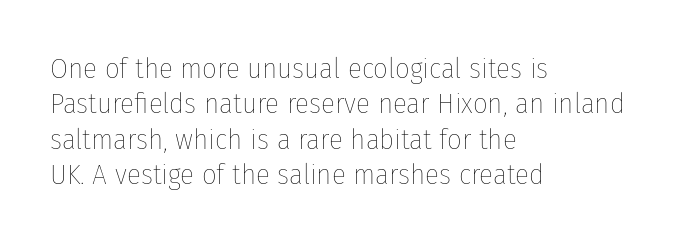
Q: Is the text bold? A: No.
Q: Is the text italic (slanted)? A: No, it is upright.
Q: Is the text underlined? A: No.
Q: How is the paragraph aligned? A: Left-aligned.
Q: Is the spacing between letters normal or unusually wide? A: Normal.
Q: Width (condensed, normal, or wide)? A: Condensed.
Q: Stroke contrast? A: Low.
Q: x-height? A: Medium.
Q: Monospaced? A: No.
